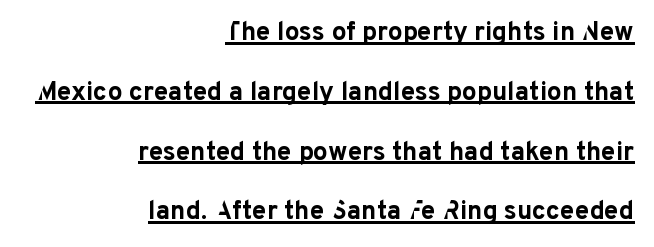
{"italic": "no", "bold": "yes", "underline": "yes", "align": "right", "line_spacing": "loose", "line_spacing_ratio": 2.3, "letter_spacing": "normal", "letter_spacing_em": 0.0, "glyph_px": 26}
